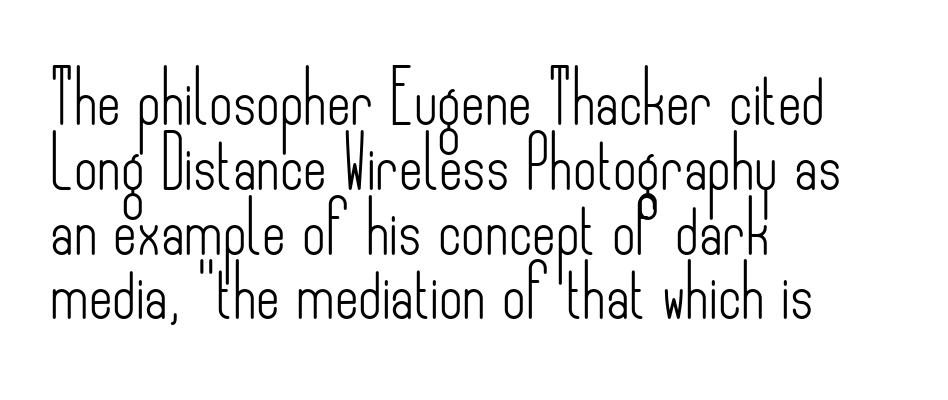
Q: Is the text bold? A: No.
Q: Is the text italic (slanted)? A: No, it is upright.
Q: Is the typeface a serif or a sans-serif typeface? A: Sans-serif.
Q: Is the text underlined? A: No.
Q: How is the paragraph aligned? A: Left-aligned.
Q: Is the spacing between letters normal or unusually wide? A: Normal.
Q: Is the spacing between lines tight, normal or loose? A: Normal.
Q: Width (condensed, normal, or wide)? A: Condensed.
Q: Stroke contrast? A: Low.
Q: x-height? A: Small.
Q: Monospaced? A: No.
